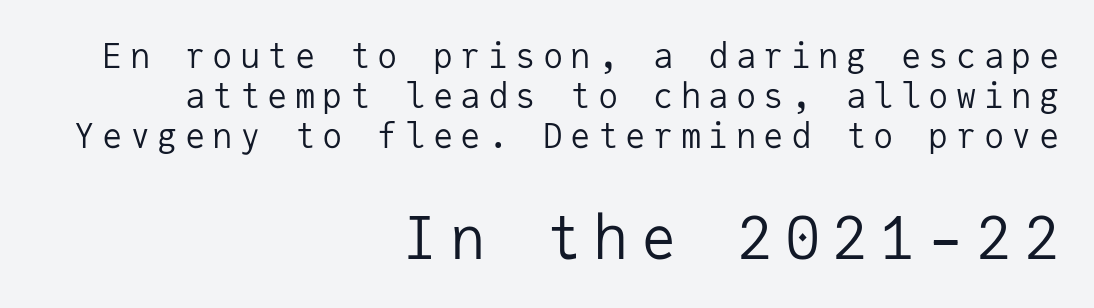
The image shows 59 px regular-weight sans-serif type, upright, monospaced; set right-aligned, line spacing 1.17x, unusually wide letter spacing (+0.21 em), not underlined; the second (bottom) block is 1.74x larger; low stroke contrast and a medium x-height.
